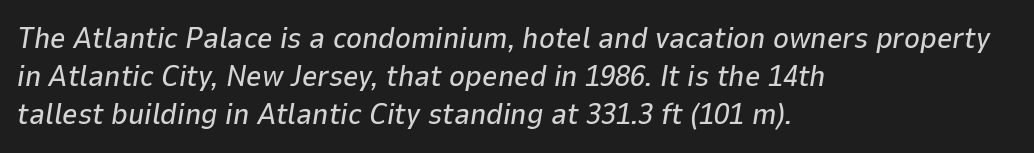
{"italic": "yes", "lean": "right", "slant_degrees": 9, "width": "normal", "stroke_contrast": "low", "x_height": "medium", "monospaced": "no", "underline": "no", "align": "left", "line_spacing": "normal", "line_spacing_ratio": 1.27, "letter_spacing": "normal", "letter_spacing_em": 0.0, "glyph_px": 30}
